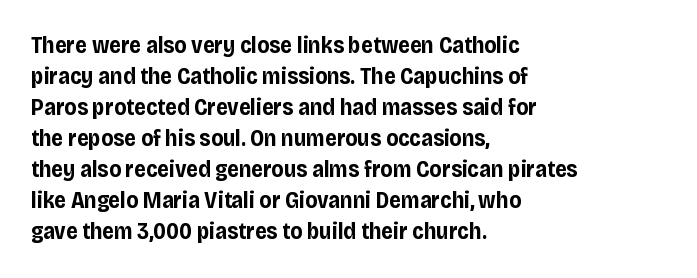
{"italic": "no", "bold": "yes", "underline": "no", "align": "left", "line_spacing": "normal", "line_spacing_ratio": 1.35, "letter_spacing": "normal", "letter_spacing_em": 0.0, "glyph_px": 23}
